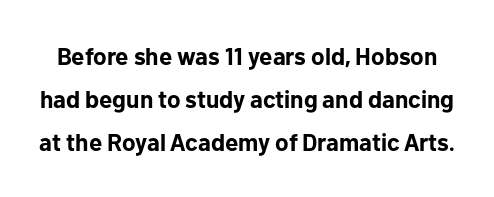
Rendered with straight, roman letterforms. The zone under the glyphs is completely vacant. There is no visible air inserted between adjacent glyphs. The glyphs have the mass of a bold cut.
